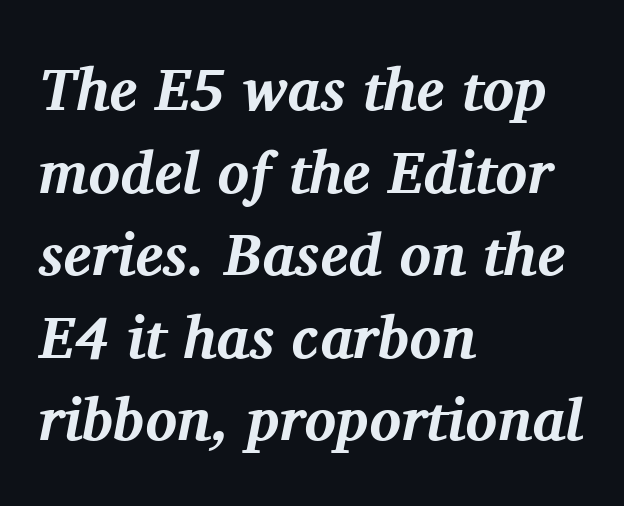
The whole block is typeset with a tilt. The typeface chosen for these lines features serifs. Anything drawn beneath the words? Only blank space. Do the characters align in a grid? No, the font is proportional. Weight: bold.
